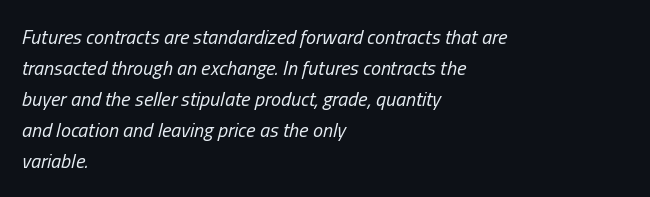
{"italic": "yes", "lean": "right", "slant_degrees": 13, "bold": "no", "underline": "no", "align": "left", "line_spacing": "normal", "line_spacing_ratio": 1.55, "letter_spacing": "normal", "letter_spacing_em": 0.0, "glyph_px": 20}
